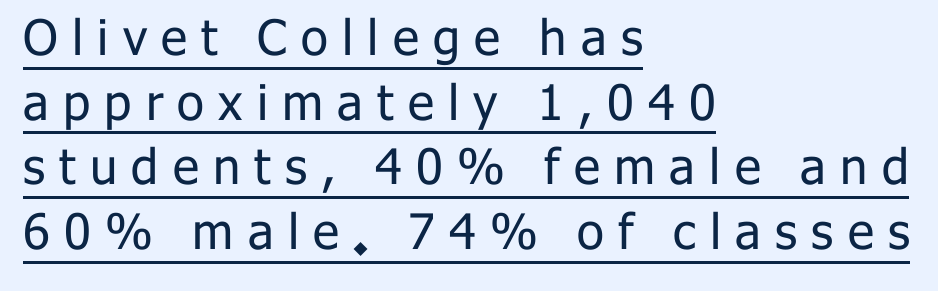
Every character sits straight up, as roman type does. Has an underline been added? It has. The line-height multiplier appears to be the usual default. Spacing between characters has been opened up far beyond the box default.
